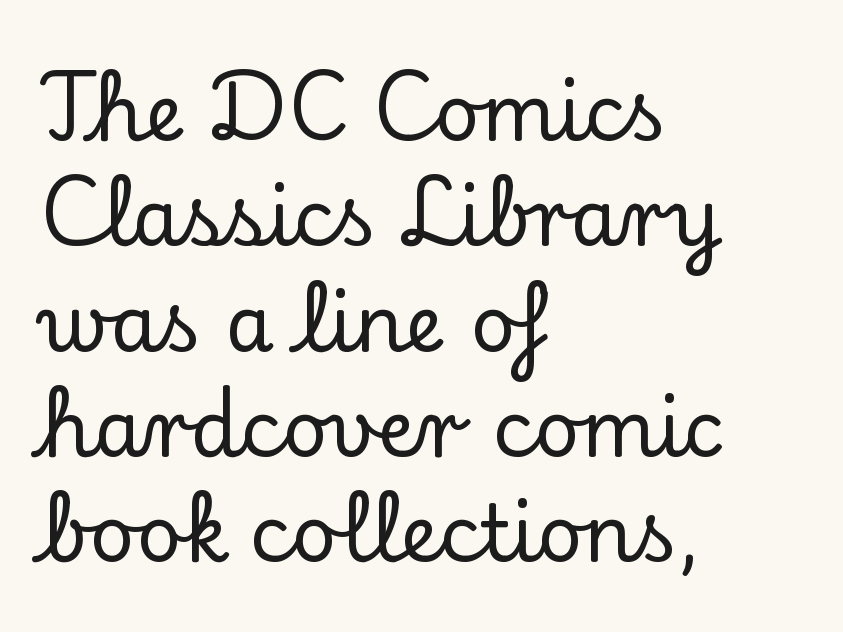
Q: Is the text italic (slanted)? A: No, it is upright.
Q: Is the typeface a serif or a sans-serif typeface? A: Serif.
Q: Is the text underlined? A: No.
Q: How is the paragraph aligned? A: Left-aligned.
Q: Is the spacing between letters normal or unusually wide? A: Normal.
Q: Is the spacing between lines tight, normal or loose? A: Normal.
Q: Width (condensed, normal, or wide)? A: Normal.
Q: Stroke contrast? A: Low.
Q: x-height? A: Small.
Q: Monospaced? A: No.
